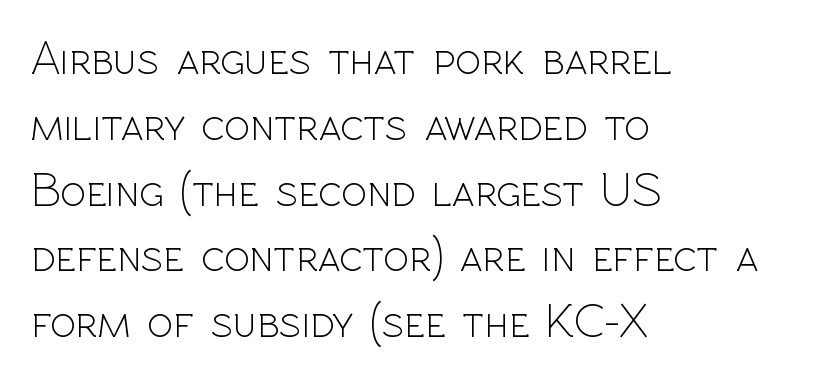
Q: Is the text bold? A: No.
Q: Is the text italic (slanted)? A: No, it is upright.
Q: Is the typeface a serif or a sans-serif typeface? A: Sans-serif.
Q: Is the text underlined? A: No.
Q: How is the paragraph aligned? A: Left-aligned.
Q: Is the spacing between letters normal or unusually wide? A: Normal.
Q: Is the spacing between lines tight, normal or loose? A: Normal.
Q: Width (condensed, normal, or wide)? A: Normal.
Q: x-height? A: Medium.
Q: Monospaced? A: No.
